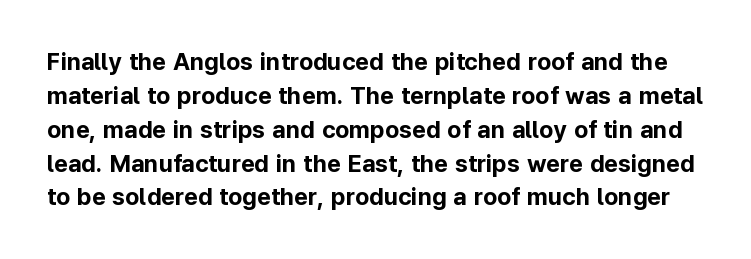
Q: Is the text bold? A: Yes.
Q: Is the text italic (slanted)? A: No, it is upright.
Q: Is the text underlined? A: No.
Q: Is the spacing between letters normal or unusually wide? A: Normal.
Q: Is the spacing between lines tight, normal or loose? A: Normal.
